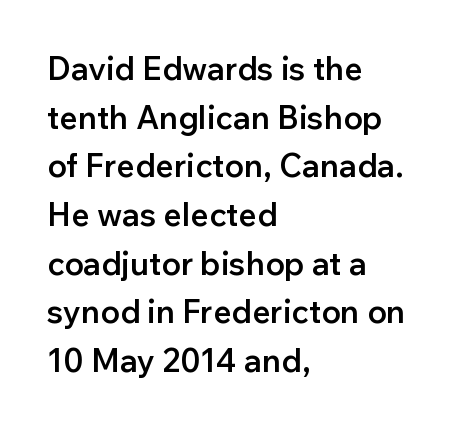
These words are printed semibold, heavier than regular yet not bold. The lettering stays uniformly vertical, giving the passage a roman look. Honestly, the row spacing looks completely unremarkable. Is this a fixed-width face? No — the glyphs have proportional, varying widths. Nothing unusual about the tracking: characters are spaced as the font intends. Check under the words: just untouched page.
